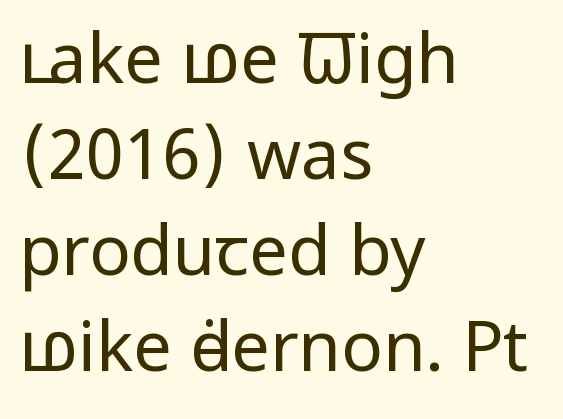
The image shows 69 px regular-weight, condensed sans-serif type, upright; set left-aligned, normal line spacing (1.39x), normal letter spacing, not underlined; low stroke contrast and a large x-height.
